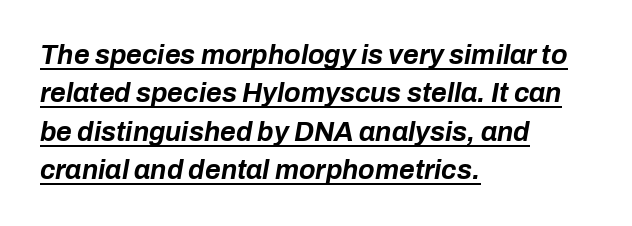
{"italic": "yes", "lean": "right", "slant_degrees": 10, "bold": "yes", "underline": "yes", "align": "left", "line_spacing": "normal", "line_spacing_ratio": 1.42, "letter_spacing": "normal", "letter_spacing_em": 0.0, "glyph_px": 27}
